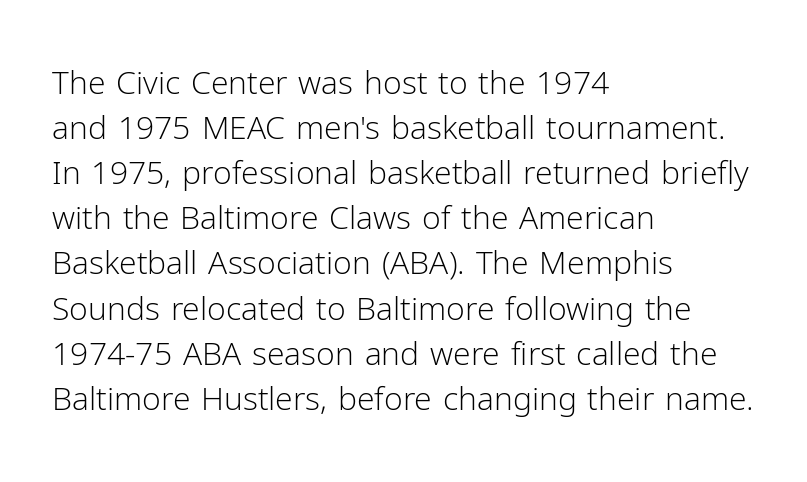
Q: Is the text bold? A: No.
Q: Is the text italic (slanted)? A: No, it is upright.
Q: Is the typeface a serif or a sans-serif typeface? A: Sans-serif.
Q: Is the text underlined? A: No.
Q: How is the paragraph aligned? A: Left-aligned.
Q: Is the spacing between letters normal or unusually wide? A: Normal.
Q: Is the spacing between lines tight, normal or loose? A: Normal.
Q: Width (condensed, normal, or wide)? A: Normal.
Q: Stroke contrast? A: Low.
Q: x-height? A: Medium.
Q: Monospaced? A: No.
